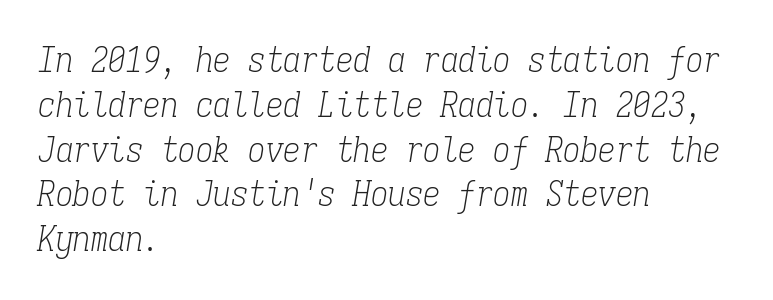
The image shows 35 px light, condensed serif type, italic (leaning right), monospaced; set left-aligned, normal line spacing (1.28x), normal letter spacing, not underlined; low stroke contrast and a medium x-height.
